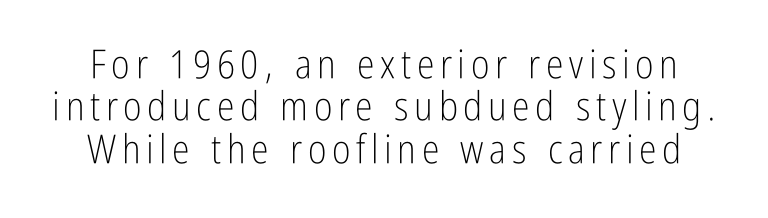
Type without underlining. You could barely slide anything between these rows. Stroke thickness stays within the range of a standard reading face or lighter. Type style note: lacks serifs. The specimen reads as upright at a glance.
